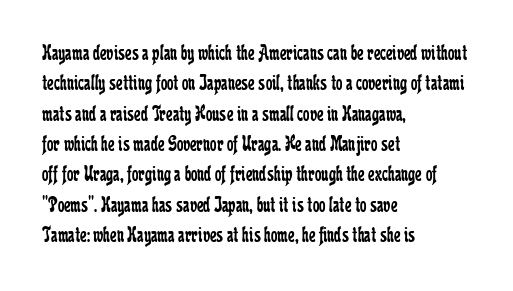
The space directly below the letters is spotless. Caption: standard tracking, unaltered. Vertically, the passage feels balanced, rows spaced as you'd expect. Does the lettering tilt? It doesn't — this is upright.
